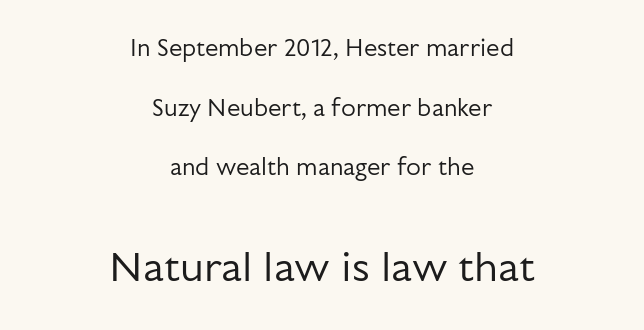
{"serif": "no", "italic": "no", "bold": "no", "weight": "regular", "width": "normal", "stroke_contrast": "low", "x_height": "medium", "monospaced": "no", "underline": "no", "align": "center", "line_spacing": "loose", "line_spacing_ratio": 2.48, "letter_spacing": "normal", "letter_spacing_em": 0.0, "larger_block": "second", "size_ratio": 1.75, "glyph_px": 42}
